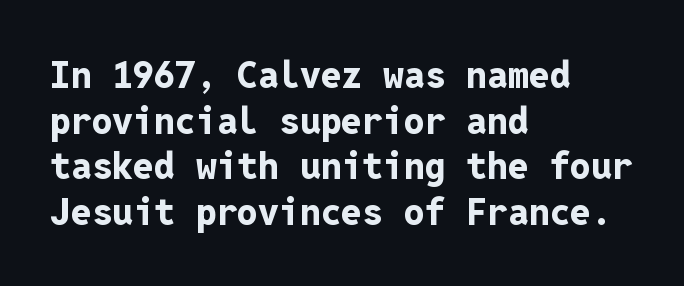
Q: Is the text bold? A: Yes.
Q: Is the text italic (slanted)? A: No, it is upright.
Q: Is the typeface a serif or a sans-serif typeface? A: Sans-serif.
Q: Is the text underlined? A: No.
Q: How is the paragraph aligned? A: Left-aligned.
Q: Is the spacing between letters normal or unusually wide? A: Normal.
Q: Width (condensed, normal, or wide)? A: Normal.
Q: Stroke contrast? A: Low.
Q: x-height? A: Medium.
Q: Monospaced? A: Yes.
